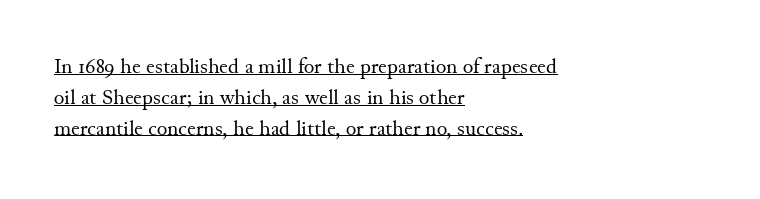
The image shows 22 px text type, upright; set left-aligned, normal line spacing (1.4x), normal letter spacing, underlined.
